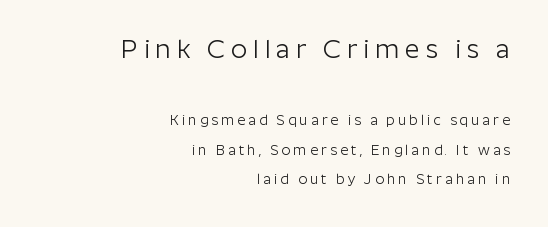
The tracking reads as deliberately expanded to a designer's eye. A light-to-regular cut is what we see here. Nope, not italic — everything's standing straight. Larger block? The one above; the one below is distinctly smaller. Teacher's note: observe the even right margin — that is flush-right alignment.
